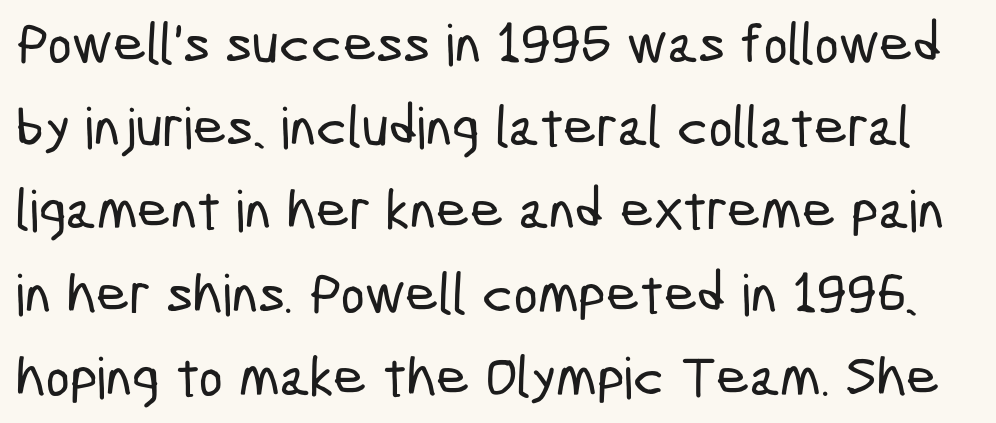
Regarding leading, the lines here are spaced in the standard way. Check under the words: just untouched page. Looks like regular typesetting: each glyph gets only the width it needs. In terms of letterspacing, this is plain default setting.
